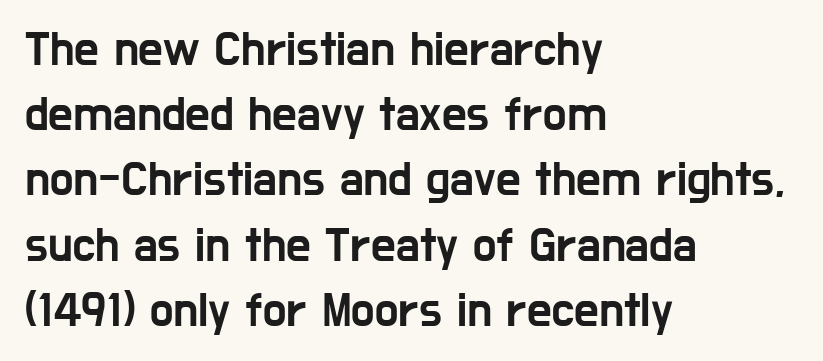
The area under the type is left untouched. Proportional: the letters do not fall into vertical columns. The type sits square on the baseline with zero lean. Notice how descenders clear the ascenders below comfortably — that's standard leading. The letters carry no serifs — their stems end cleanly without finishing strokes. Observe the ordinary spacing: letters are neighbours, not strangers.
